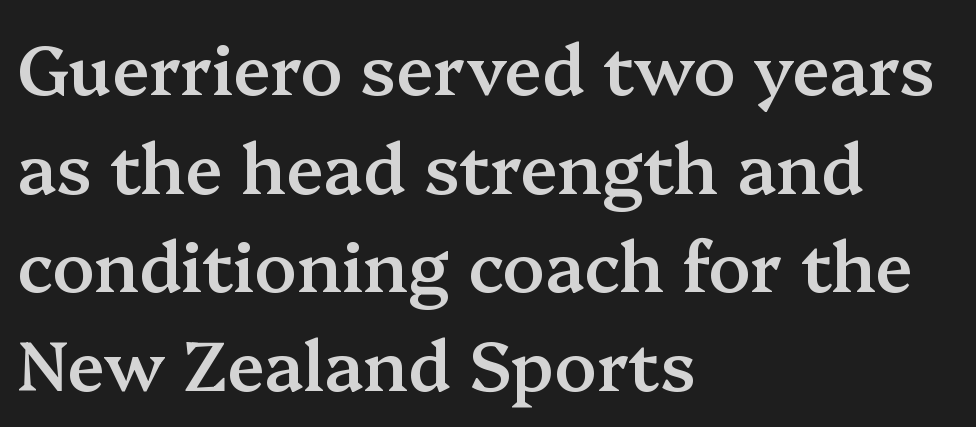
{"serif": "yes", "italic": "no", "bold": "semi", "weight": "semibold", "width": "normal", "stroke_contrast": "medium", "x_height": "medium", "monospaced": "no", "underline": "no", "align": "left", "line_spacing": "normal", "line_spacing_ratio": 1.43, "letter_spacing": "normal", "letter_spacing_em": 0.0, "glyph_px": 69}
